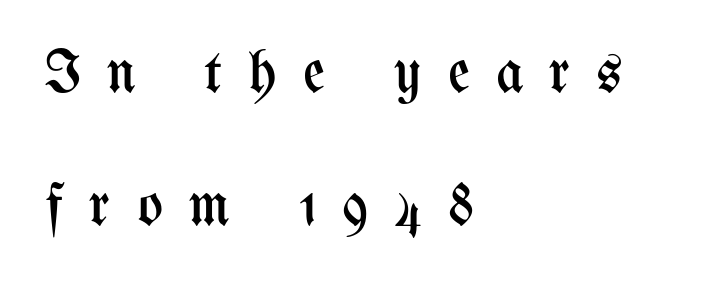
Here the designer chose a conventional face with non-uniform glyph widths. Characters remain perfectly vertical along every line. The rag falls on the right side of this text block. The typesetting does not lean heavy: it is not bold.
